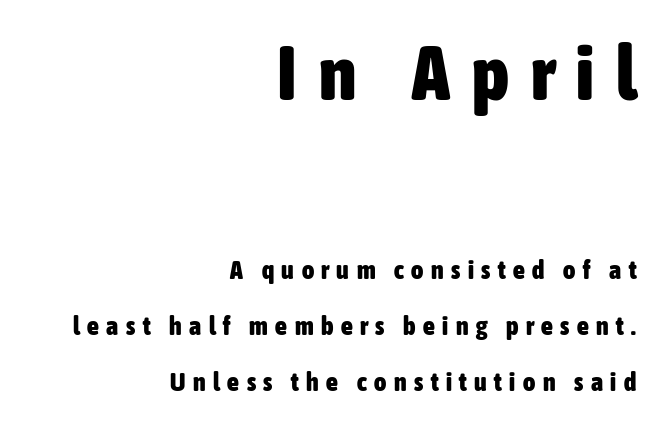
The image shows 77 px heavy, condensed sans-serif type, upright; set right-aligned, loose line spacing (2.14x), unusually wide letter spacing (+0.29 em), not underlined; the first (top) block is 2.96x larger; low stroke contrast and a medium x-height.
